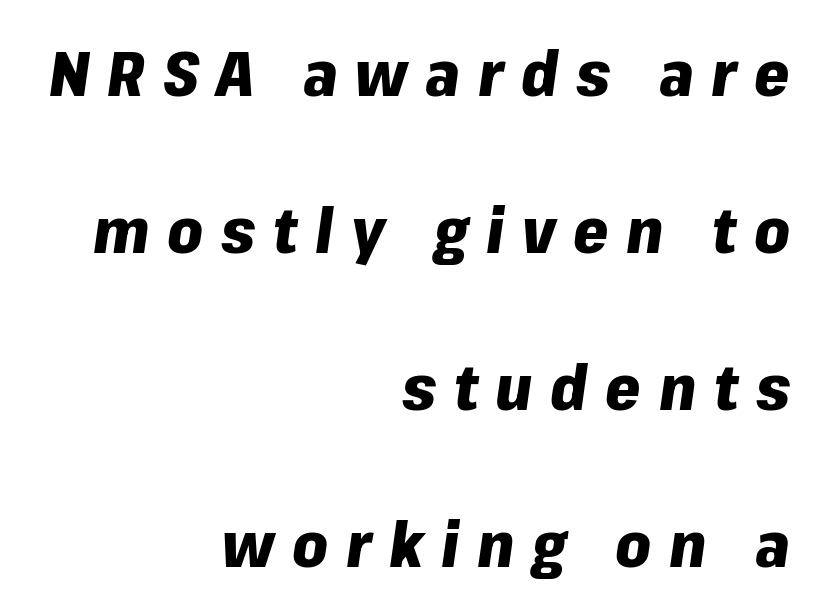
{"italic": "yes", "lean": "right", "slant_degrees": 8, "bold": "yes", "weight": "heavy", "width": "normal", "stroke_contrast": "low", "x_height": "medium", "monospaced": "no", "underline": "no", "align": "right", "line_spacing": "loose", "line_spacing_ratio": 2.49, "letter_spacing": "wide", "letter_spacing_em": 0.28, "glyph_px": 63}
